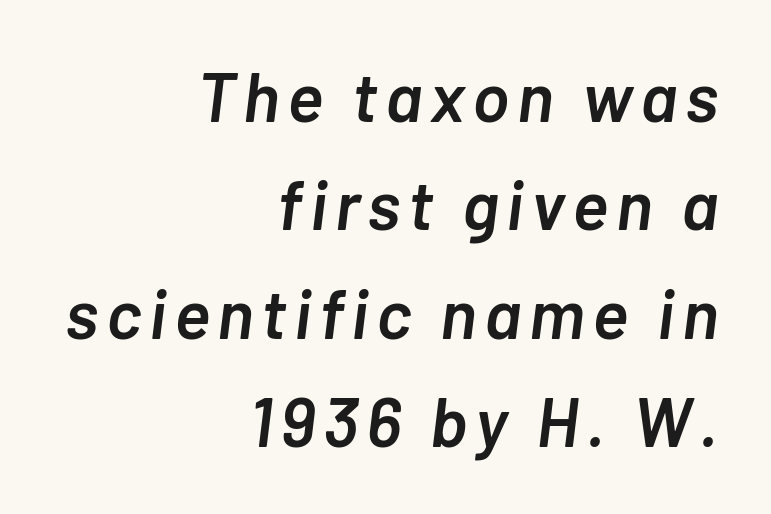
Q: Is the text bold? A: Semi-bold.
Q: Is the text italic (slanted)? A: Yes, it leans right by about 7 degrees.
Q: Is the text underlined? A: No.
Q: How is the paragraph aligned? A: Right-aligned.
Q: Is the spacing between lines tight, normal or loose? A: Normal.
Q: Width (condensed, normal, or wide)? A: Normal.
Q: Stroke contrast? A: Low.
Q: x-height? A: Medium.
Q: Monospaced? A: No.
